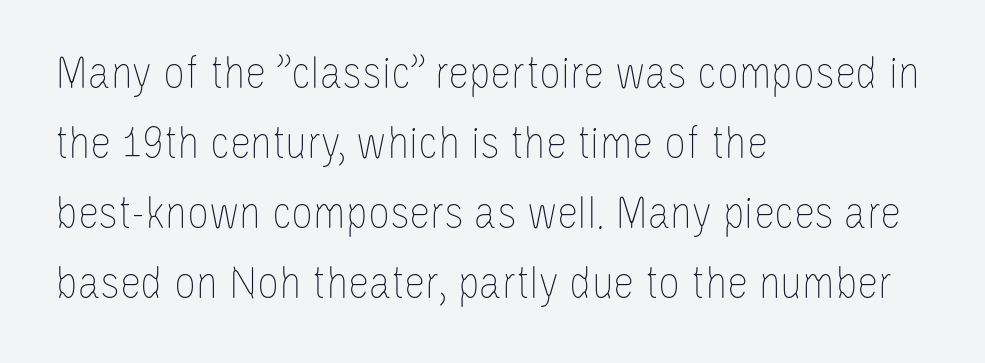
A normal amount of white space separates one row of letters from the next. The strokes carry an ordinary text weight at most. This sample has the flowing, uneven cadence of proportional lettering. A student would call this left alignment; a typographer would say flush left, rag right. How are the letters spaced? Ordinarily, with no added tracking.
